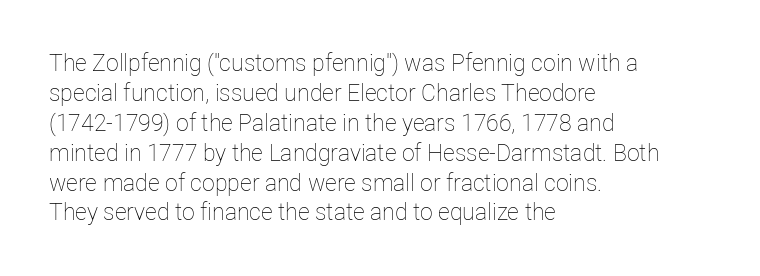
{"italic": "no", "bold": "no", "underline": "no", "align": "left", "line_spacing": "normal", "line_spacing_ratio": 1.3, "letter_spacing": "normal", "letter_spacing_em": 0.0, "glyph_px": 23}
